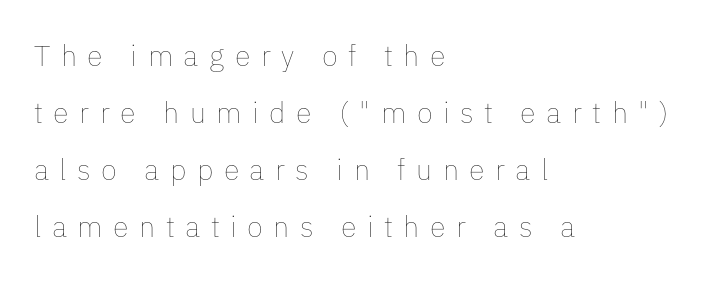
{"italic": "no", "bold": "no", "weight": "thin", "width": "normal", "stroke_contrast": "low", "x_height": "medium", "monospaced": "no", "underline": "no", "align": "left", "line_spacing": "loose", "line_spacing_ratio": 1.97, "letter_spacing": "wide", "letter_spacing_em": 0.36, "glyph_px": 29}
